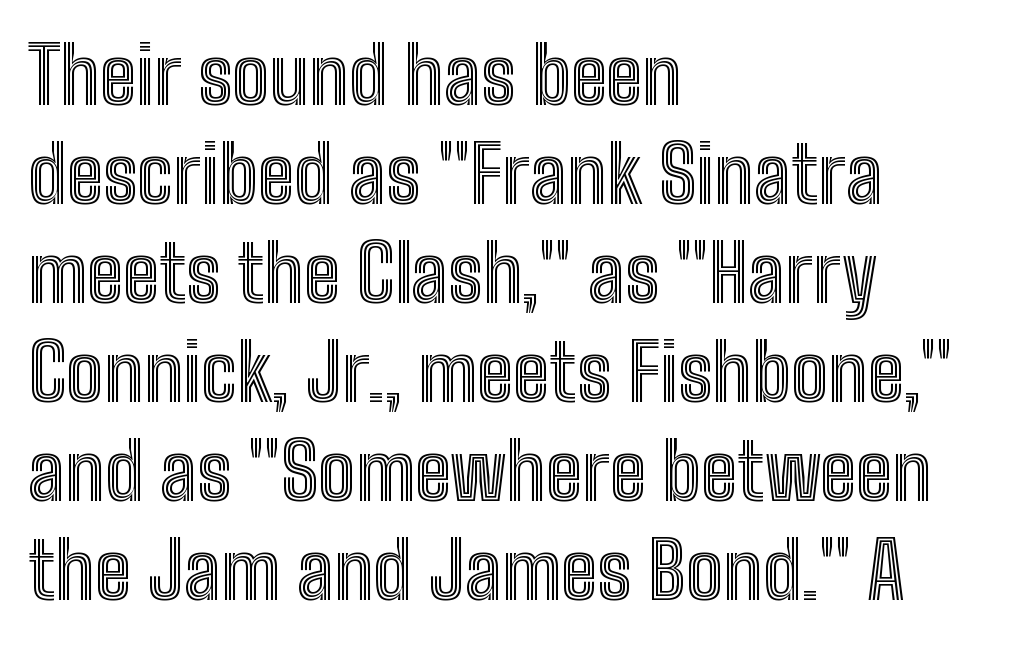
Q: Is the text italic (slanted)? A: No, it is upright.
Q: Is the text underlined? A: No.
Q: How is the paragraph aligned? A: Left-aligned.
Q: Is the spacing between letters normal or unusually wide? A: Normal.
Q: Is the spacing between lines tight, normal or loose? A: Normal.
Q: Width (condensed, normal, or wide)? A: Condensed.
Q: x-height? A: Medium.
Q: Monospaced? A: No.
